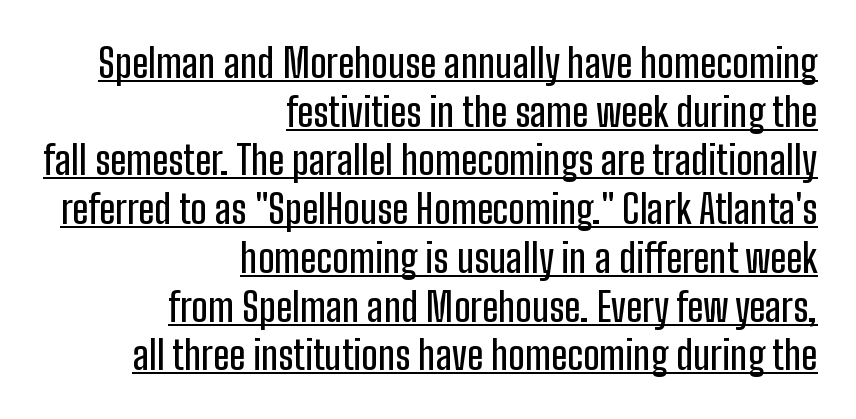
How are the letters spaced? Ordinarily, with no added tracking. Think of a printed novel: that variable character pitch is what you see here. If you drew a ruler down the right edge, every line would touch it. Horizontal bands of white between lines are of average thickness. No feet cap the strokes, marking this as sans-serif type.
